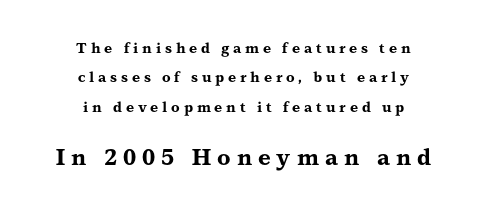
{"italic": "no", "bold": "yes", "underline": "no", "align": "center", "line_spacing": "loose", "line_spacing_ratio": 2.1, "letter_spacing": "wide", "letter_spacing_em": 0.27, "larger_block": "second", "size_ratio": 1.57, "glyph_px": 22}
